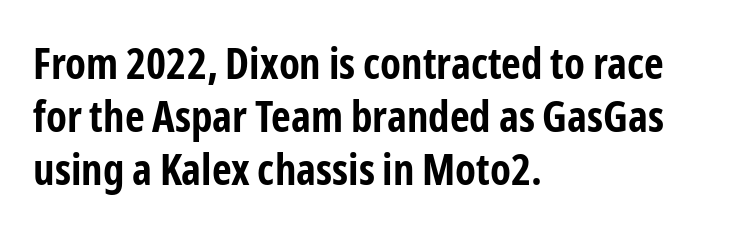
The image shows 43 px bold, condensed sans-serif type, upright; set left-aligned, line spacing 1.23x, normal letter spacing, not underlined; low stroke contrast and a medium x-height.
